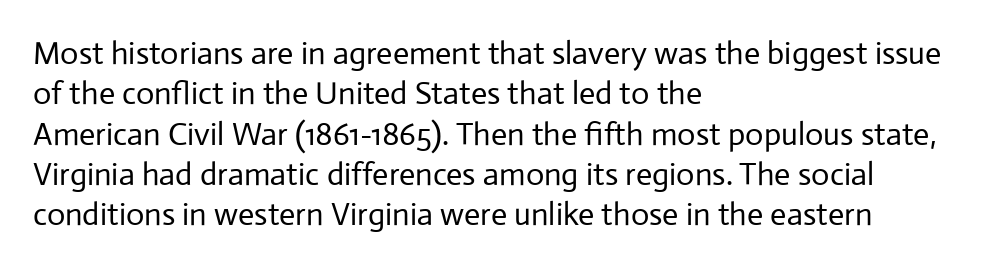
Q: Is the text bold? A: No.
Q: Is the text italic (slanted)? A: No, it is upright.
Q: Is the typeface a serif or a sans-serif typeface? A: Sans-serif.
Q: Is the text underlined? A: No.
Q: How is the paragraph aligned? A: Left-aligned.
Q: Is the spacing between letters normal or unusually wide? A: Normal.
Q: Is the spacing between lines tight, normal or loose? A: Normal.
Q: Width (condensed, normal, or wide)? A: Normal.
Q: Stroke contrast? A: Low.
Q: x-height? A: Medium.
Q: Monospaced? A: No.
